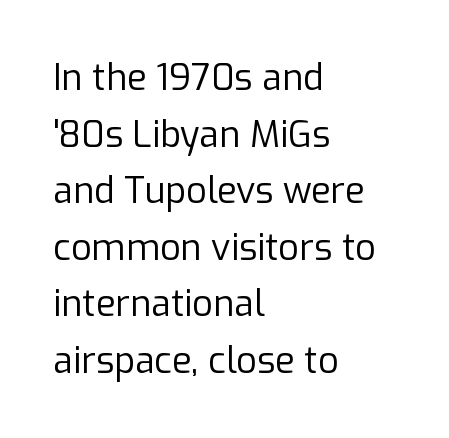
The image shows 36 px regular-weight sans-serif type, upright; set left-aligned, normal line spacing (1.57x), normal letter spacing, not underlined; low stroke contrast and a medium x-height.
